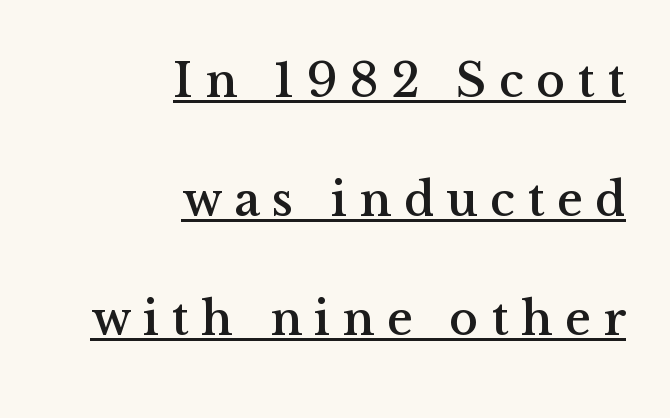
{"serif": "yes", "italic": "no", "width": "normal", "stroke_contrast": "medium", "x_height": "medium", "monospaced": "no", "underline": "yes", "align": "right", "line_spacing": "loose", "line_spacing_ratio": 2.43, "letter_spacing": "wide", "letter_spacing_em": 0.25, "glyph_px": 49}
